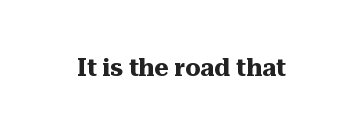
What stands out about the letter spacing? Nothing — it is the standard amount. Upright lettering throughout. Bold? Absolutely — the strokes are thick and heavy. The glyphs are unaccompanied by any horizontal stroke below them.
